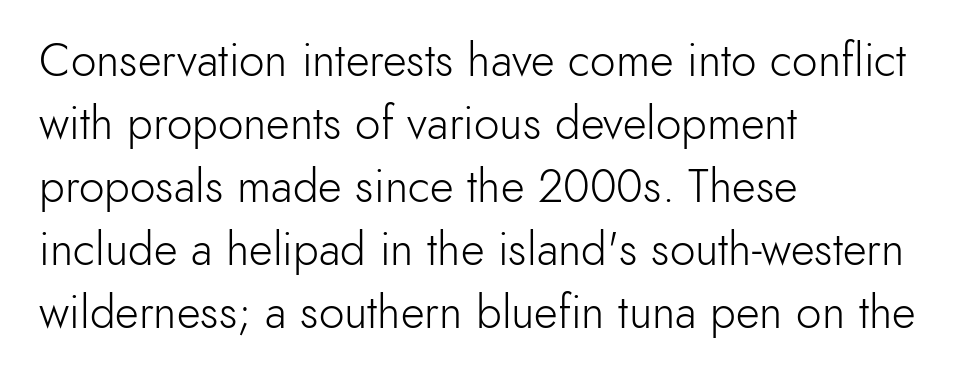
Q: Is the text bold? A: No.
Q: Is the text italic (slanted)? A: No, it is upright.
Q: Is the typeface a serif or a sans-serif typeface? A: Sans-serif.
Q: Is the text underlined? A: No.
Q: How is the paragraph aligned? A: Left-aligned.
Q: Is the spacing between letters normal or unusually wide? A: Normal.
Q: Is the spacing between lines tight, normal or loose? A: Normal.
Q: Width (condensed, normal, or wide)? A: Normal.
Q: x-height? A: Small.
Q: Monospaced? A: No.
